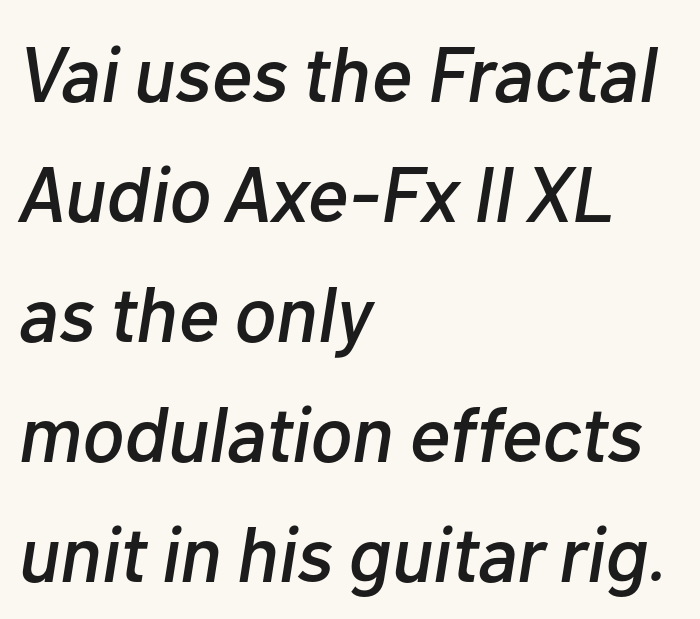
Q: Is the text italic (slanted)? A: Yes, it leans right by about 10 degrees.
Q: Is the text underlined? A: No.
Q: How is the paragraph aligned? A: Left-aligned.
Q: Is the spacing between letters normal or unusually wide? A: Normal.
Q: Is the spacing between lines tight, normal or loose? A: Normal.
Q: Width (condensed, normal, or wide)? A: Normal.
Q: Stroke contrast? A: Low.
Q: x-height? A: Medium.
Q: Monospaced? A: No.
